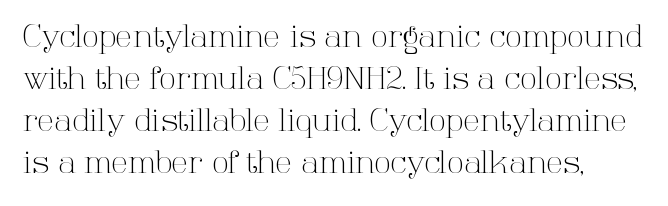
The image shows 31 px light serif type, upright; set normal line spacing (1.36x), normal letter spacing, not underlined; high stroke contrast and a medium x-height.
